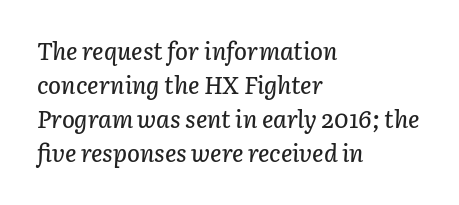
The image shows 24 px text type, italic (leaning right); set left-aligned, normal line spacing (1.41x), normal letter spacing, not underlined.
